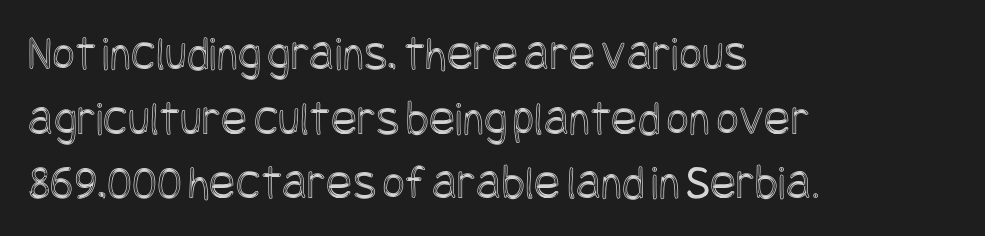
No italicization has been applied; the sample stays upright. Reading down the column, the eye jumps a familiar distance to each next line. Typeset ragged right — the left edge is the straight one. The passage shown has conventional tracking throughout.
